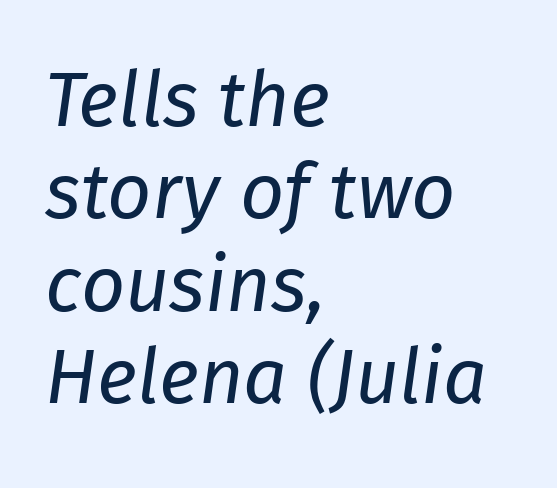
The image shows 77 px regular-weight type, italic (leaning right); set left-aligned, line spacing 1.2x, normal letter spacing, not underlined; low stroke contrast and a medium x-height.
